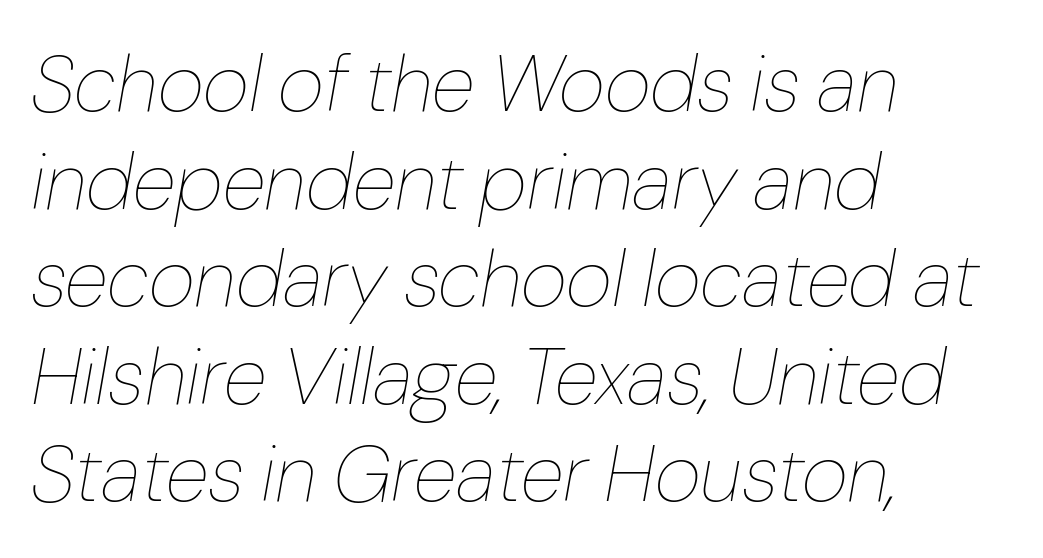
Is the letter spacing exaggerated? No — it looks like the ordinary default. Weight: regular or lighter. Bare-footed words on every line. Character widths vary here, with narrow letters taking less room than wide ones. The compositor pushed each line to the left boundary. Slanted lettering throughout.
